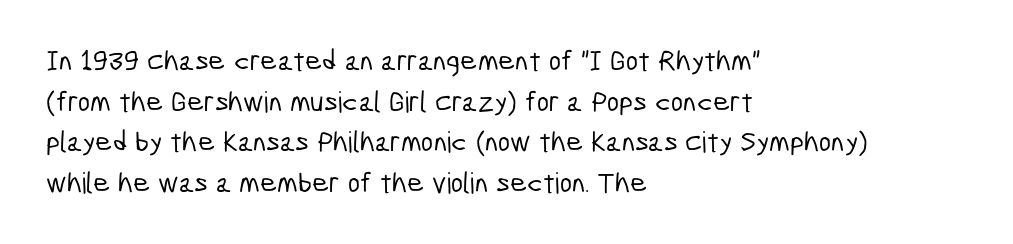
{"serif": "no", "width": "condensed", "stroke_contrast": "low", "x_height": "medium", "monospaced": "no", "underline": "no", "align": "left", "line_spacing": "normal", "line_spacing_ratio": 1.4, "letter_spacing": "normal", "letter_spacing_em": 0.0, "glyph_px": 29}
